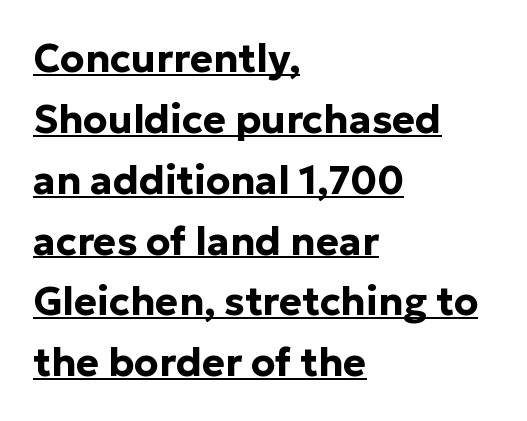
A rule runs beneath these lines of type. Here the designer chose a conventional face with non-uniform glyph widths. Every row of glyphs begins at an identical x-position on the left. Strong, thick strokes mark this as bold type.
